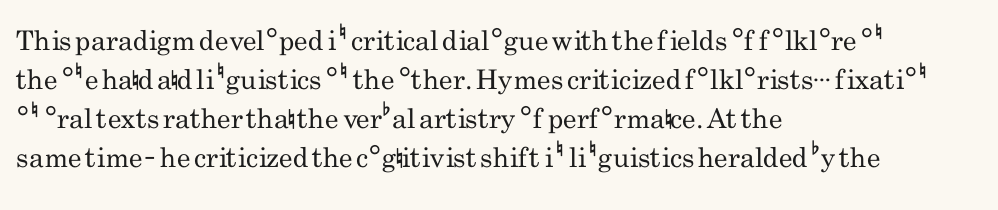
Q: Is the text bold? A: No.
Q: Is the text italic (slanted)? A: No, it is upright.
Q: Is the text underlined? A: No.
Q: How is the paragraph aligned? A: Left-aligned.
Q: Is the spacing between letters normal or unusually wide? A: Normal.
Q: Is the spacing between lines tight, normal or loose? A: Normal.
